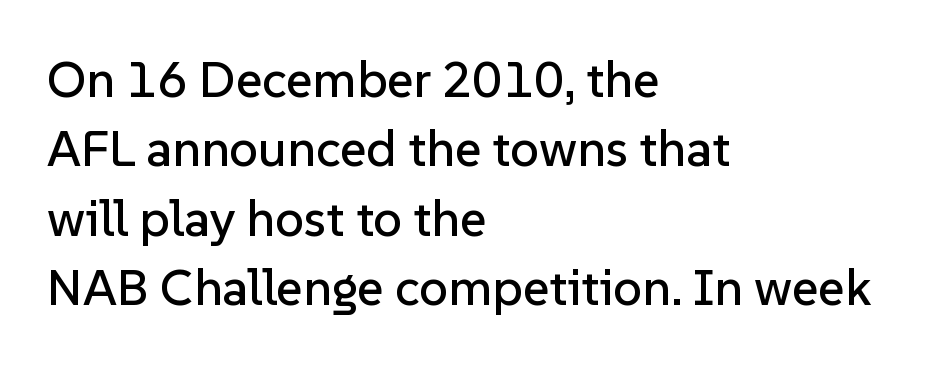
Q: Is the text italic (slanted)? A: No, it is upright.
Q: Is the typeface a serif or a sans-serif typeface? A: Sans-serif.
Q: Is the text underlined? A: No.
Q: How is the paragraph aligned? A: Left-aligned.
Q: Is the spacing between letters normal or unusually wide? A: Normal.
Q: Is the spacing between lines tight, normal or loose? A: Normal.
Q: Width (condensed, normal, or wide)? A: Normal.
Q: Stroke contrast? A: Low.
Q: x-height? A: Medium.
Q: Monospaced? A: No.
